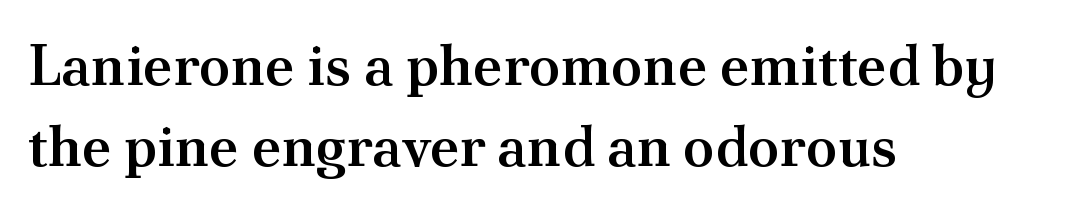
The compositor pushed each line to the left boundary. The passage shown is typeset with a serif family. Words float on clear page, feet unadorned. Is this a fixed-width face? No — the glyphs have proportional, varying widths. The type is set solid horizontally, with unmodified tracking.
